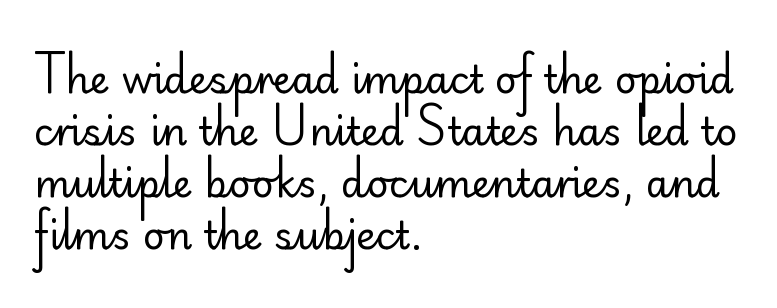
Observe the ordinary spacing: letters are neighbours, not strangers. Quick note: not italic, upright. The passage is arranged the way most books set body copy — flush left. Is this a fixed-width face? No — the glyphs have proportional, varying widths.
